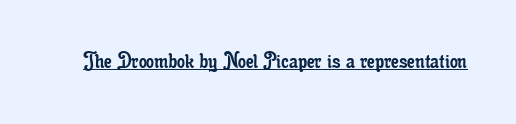
Q: Is the text bold? A: No.
Q: Is the text italic (slanted)? A: No, it is upright.
Q: Is the text underlined? A: Yes.
Q: Is the spacing between letters normal or unusually wide? A: Normal.
